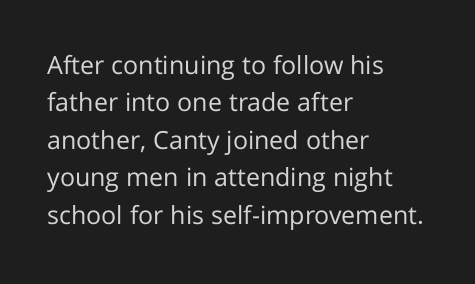
Q: Is the text bold? A: No.
Q: Is the text italic (slanted)? A: No, it is upright.
Q: Is the text underlined? A: No.
Q: How is the paragraph aligned? A: Left-aligned.
Q: Is the spacing between letters normal or unusually wide? A: Normal.
Q: Is the spacing between lines tight, normal or loose? A: Normal.
